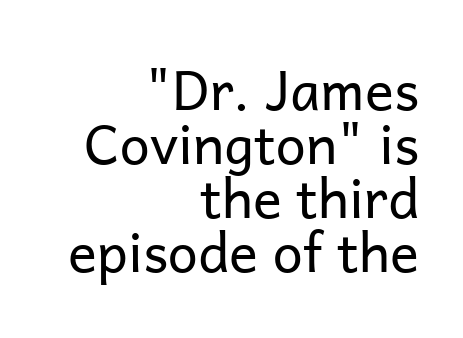
The image shows 54 px regular-weight sans-serif type, upright; set right-aligned, tight line spacing (1.0x), normal letter spacing, not underlined; low stroke contrast and a medium x-height.
